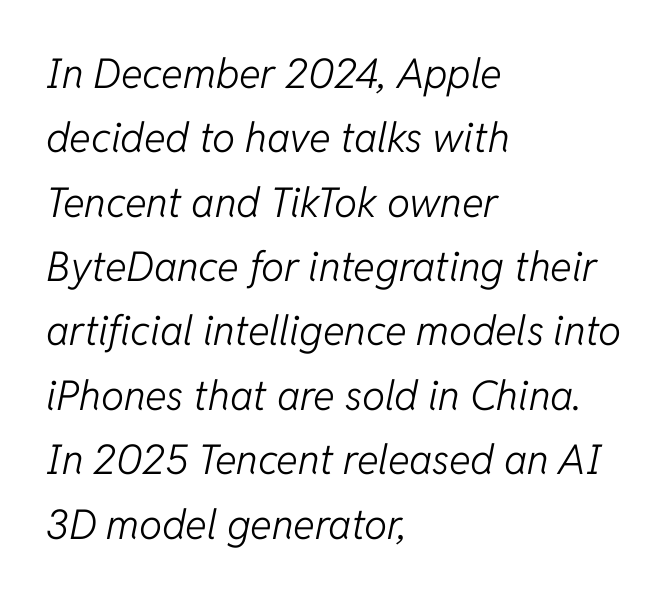
Q: Is the text bold? A: No.
Q: Is the text italic (slanted)? A: Yes, it leans right by about 11 degrees.
Q: Is the text underlined? A: No.
Q: How is the paragraph aligned? A: Left-aligned.
Q: Is the spacing between letters normal or unusually wide? A: Normal.
Q: Is the spacing between lines tight, normal or loose? A: Normal.
Q: Width (condensed, normal, or wide)? A: Normal.
Q: Stroke contrast? A: Low.
Q: x-height? A: Medium.
Q: Monospaced? A: No.
